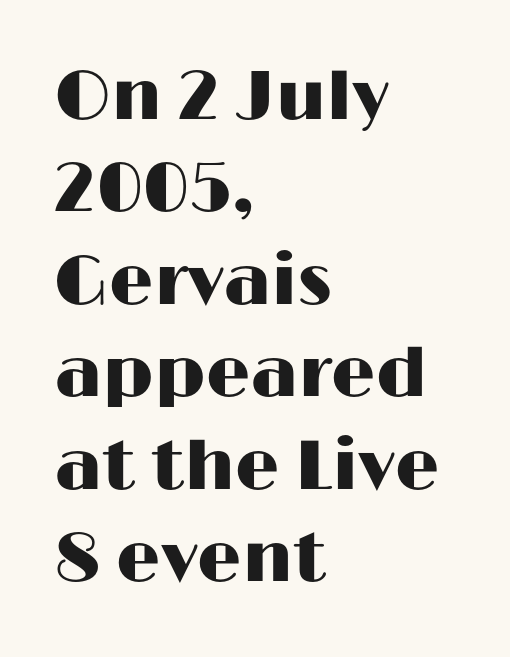
Is this a fixed-width face? No — the glyphs have proportional, varying widths. Every row of glyphs begins at an identical x-position on the left. Descender tails drop into unmarked territory. The face used here is rendered with its standard letterfit.
